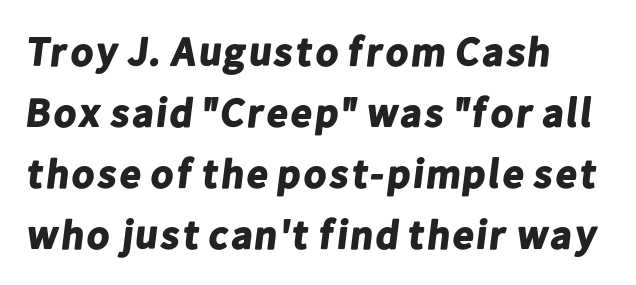
Q: Is the text bold? A: Yes.
Q: Is the typeface a serif or a sans-serif typeface? A: Sans-serif.
Q: Is the text underlined? A: No.
Q: How is the paragraph aligned? A: Left-aligned.
Q: Is the spacing between letters normal or unusually wide? A: Normal.
Q: Is the spacing between lines tight, normal or loose? A: Normal.
Q: Width (condensed, normal, or wide)? A: Normal.
Q: Stroke contrast? A: Low.
Q: x-height? A: Medium.
Q: Monospaced? A: No.
